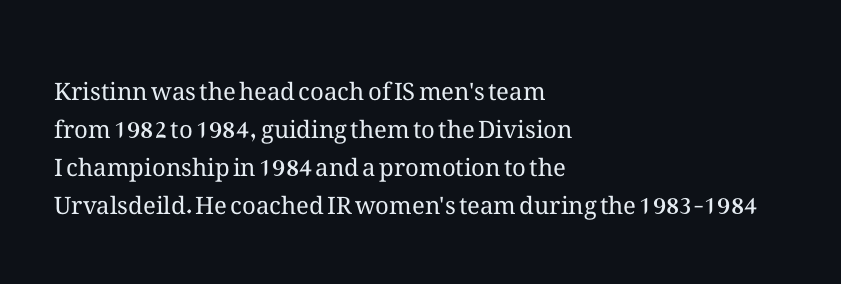
{"italic": "no", "bold": "no", "underline": "no", "align": "left", "line_spacing": "normal", "line_spacing_ratio": 1.59, "letter_spacing": "normal", "letter_spacing_em": 0.0, "glyph_px": 24}
